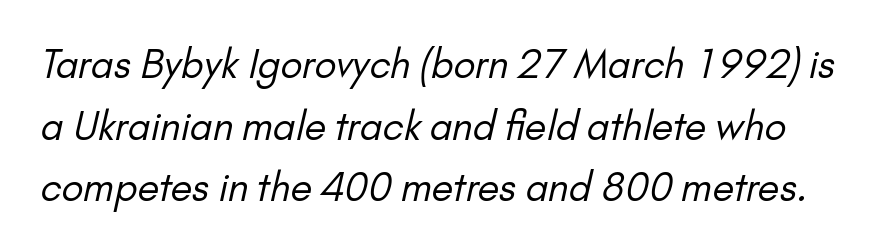
The image shows 39 px regular-weight sans-serif type; set normal line spacing (1.58x), normal letter spacing, not underlined; low stroke contrast and a small x-height.
